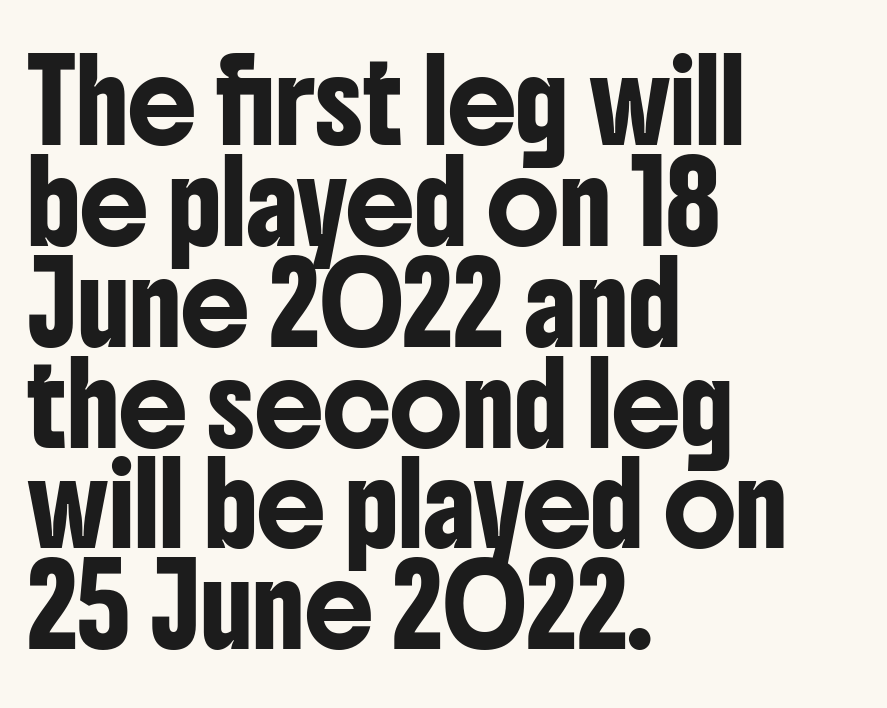
Q: Is the text italic (slanted)? A: No, it is upright.
Q: Is the typeface a serif or a sans-serif typeface? A: Sans-serif.
Q: Is the text underlined? A: No.
Q: How is the paragraph aligned? A: Left-aligned.
Q: Is the spacing between letters normal or unusually wide? A: Normal.
Q: Is the spacing between lines tight, normal or loose? A: Normal.
Q: Width (condensed, normal, or wide)? A: Condensed.
Q: Stroke contrast? A: Low.
Q: x-height? A: Medium.
Q: Monospaced? A: No.
